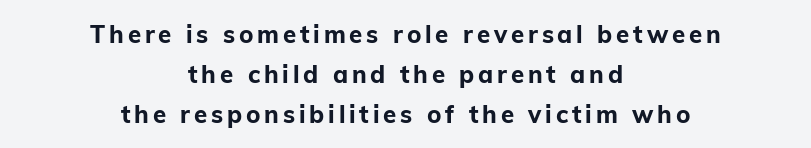
The image shows 24 px bold type, upright; set centered, normal line spacing (1.67x), not underlined.
